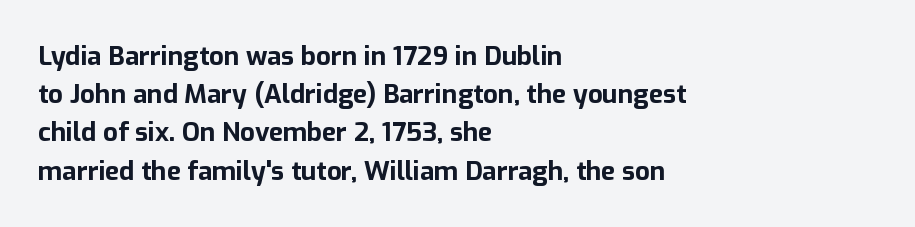
Q: Is the text bold? A: Yes.
Q: Is the text italic (slanted)? A: No, it is upright.
Q: Is the text underlined? A: No.
Q: How is the paragraph aligned? A: Left-aligned.
Q: Is the spacing between letters normal or unusually wide? A: Normal.
Q: Is the spacing between lines tight, normal or loose? A: Normal.
